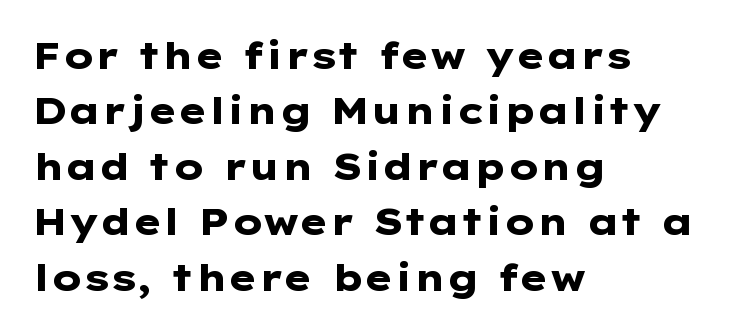
A typesetter would mark this as roman, not italic. Emphasis by weight is at full strength: bold. The face used here is proportionally spaced, like ordinary book or web type. Inter-character spacing is left at the font's built-in metrics. The rag falls on the right side of this text block.
